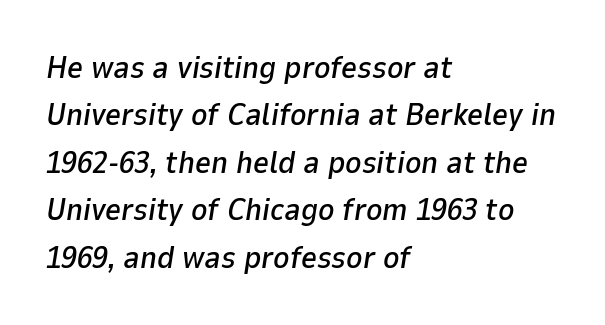
{"italic": "yes", "lean": "right", "slant_degrees": 9, "width": "normal", "stroke_contrast": "low", "x_height": "medium", "monospaced": "no", "underline": "no", "align": "left", "line_spacing": "normal", "line_spacing_ratio": 1.53, "letter_spacing": "normal", "letter_spacing_em": 0.0, "glyph_px": 31}
